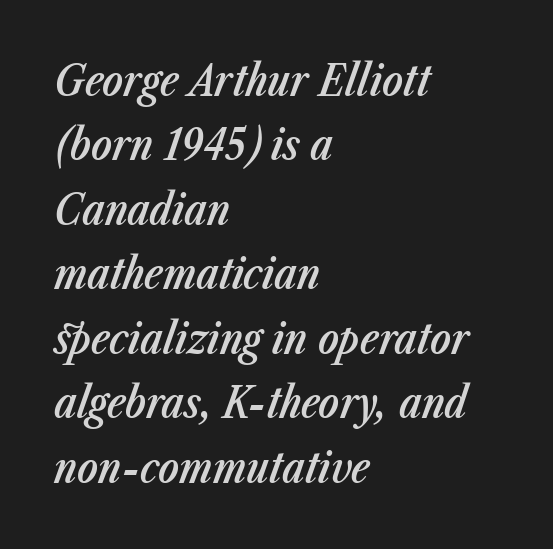
Normally led — the rows are evenly, conventionally spaced. Leftover space on each line is placed entirely after the last word. Think of a printed novel: that variable character pitch is what you see here. The letters are semibold — heavier than regular but short of a full bold.
